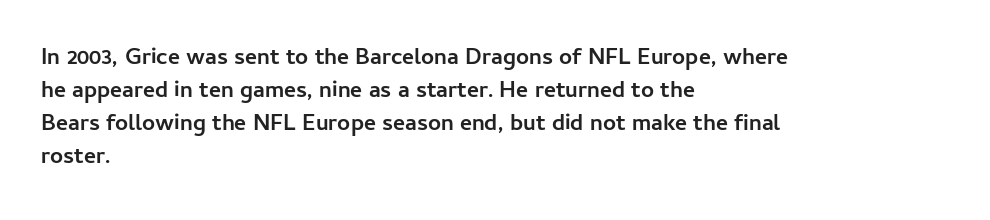
This sample keeps an unexceptional amount of space between lines. Strokes here are thick enough to call this a true bold. A student would call this left alignment; a typographer would say flush left, rag right. You can tell it's not italic because the verticals are truly vertical.
